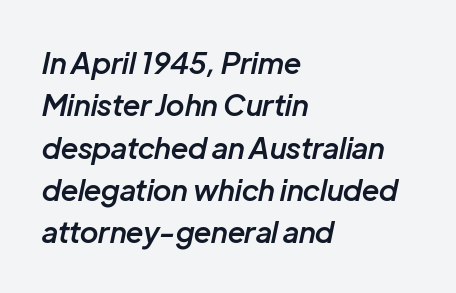
The image shows 29 px semibold type, italic (leaning right); set left-aligned, normal line spacing (1.46x), normal letter spacing, not underlined; low stroke contrast and a medium x-height.
